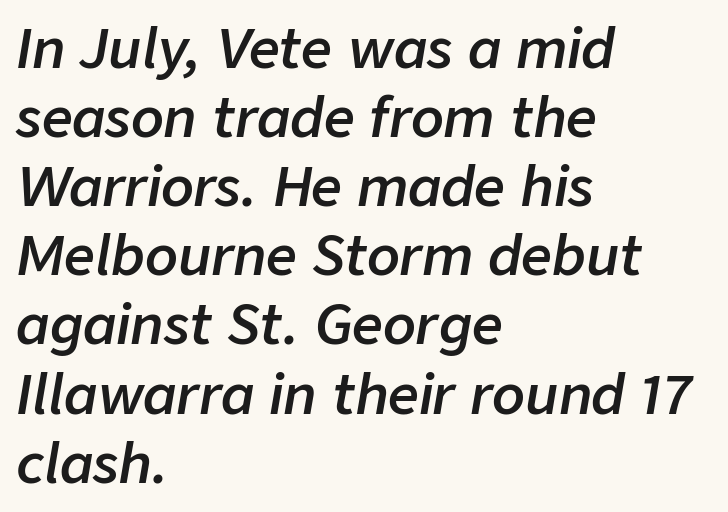
When letters slant like this, we call the style italic. The sample has been set in demibold, a notch under bold. Glyph-to-glyph distance matches everyday printed text. The text block is weighted toward the left margin, trailing off unevenly rightward. The rendering uses natural spacing where letterforms have individual widths. If you measured baseline to baseline, you'd find a middling distance.
